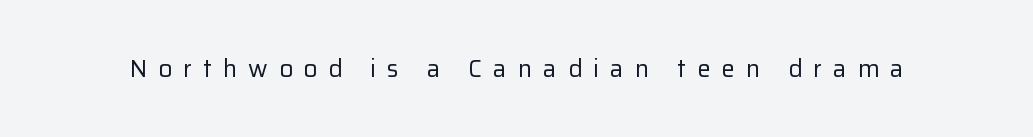
The image shows 24 px text type, upright; set unusually wide letter spacing (+0.46 em), not underlined.
